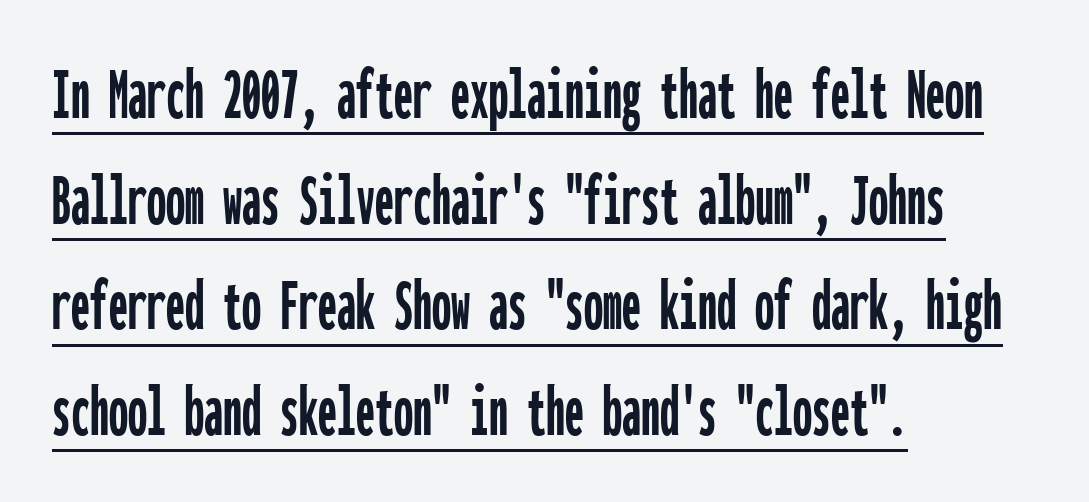
{"serif": "no", "italic": "no", "width": "condensed", "stroke_contrast": "low", "x_height": "medium", "monospaced": "yes", "underline": "yes", "align": "left", "line_spacing": "normal", "line_spacing_ratio": 1.39, "letter_spacing": "normal", "letter_spacing_em": 0.0, "glyph_px": 76}
